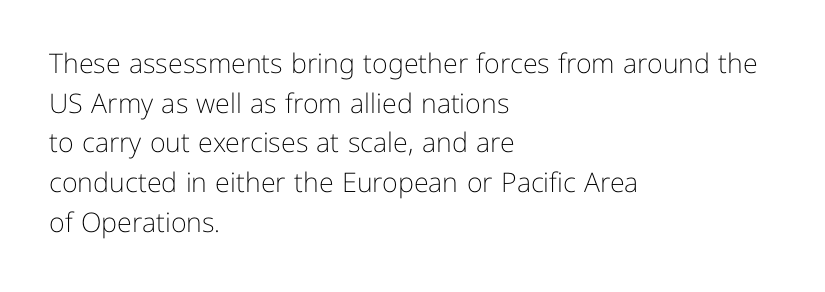
{"italic": "no", "bold": "no", "underline": "no", "align": "left", "line_spacing": "normal", "line_spacing_ratio": 1.47, "letter_spacing": "normal", "letter_spacing_em": 0.0, "glyph_px": 27}
